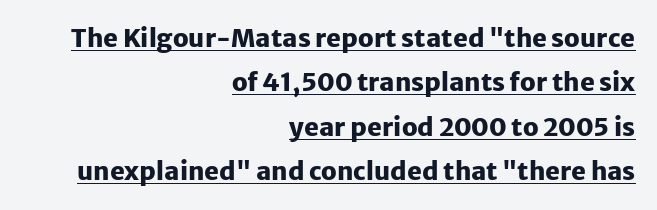
{"italic": "no", "bold": "yes", "underline": "yes", "align": "right", "line_spacing_ratio": 1.78, "letter_spacing": "normal", "letter_spacing_em": 0.0, "glyph_px": 25}
